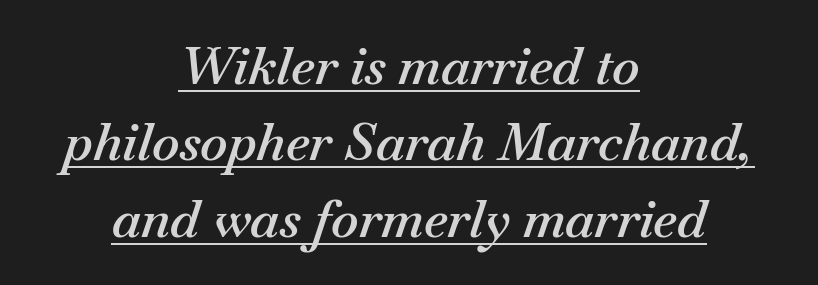
{"italic": "yes", "lean": "right", "slant_degrees": 18, "bold": "semi", "weight": "semibold", "width": "normal", "stroke_contrast": "medium", "x_height": "small", "monospaced": "no", "underline": "yes", "align": "center", "line_spacing": "normal", "line_spacing_ratio": 1.47, "letter_spacing": "normal", "letter_spacing_em": 0.0, "glyph_px": 52}
